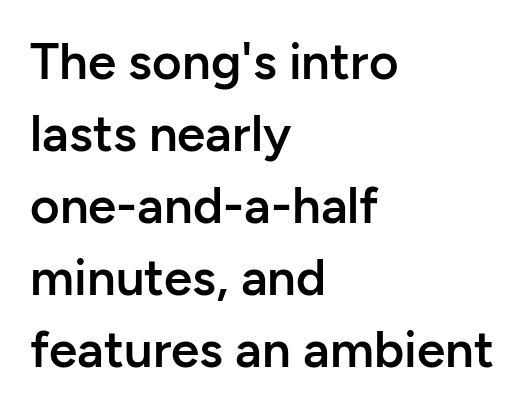
Q: Is the text bold? A: Semi-bold.
Q: Is the text italic (slanted)? A: No, it is upright.
Q: Is the typeface a serif or a sans-serif typeface? A: Sans-serif.
Q: Is the text underlined? A: No.
Q: How is the paragraph aligned? A: Left-aligned.
Q: Is the spacing between letters normal or unusually wide? A: Normal.
Q: Is the spacing between lines tight, normal or loose? A: Normal.
Q: Width (condensed, normal, or wide)? A: Normal.
Q: Stroke contrast? A: Low.
Q: x-height? A: Medium.
Q: Monospaced? A: No.
